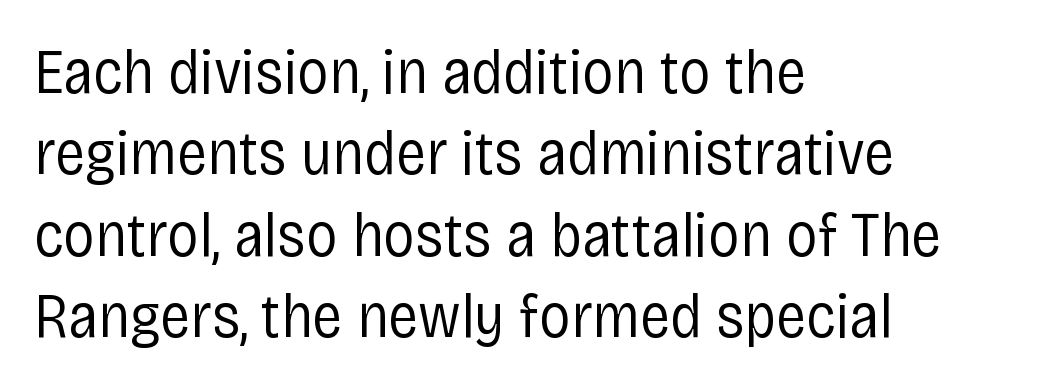
Italic: no, the glyphs are upright roman. The type is set solid horizontally, with unmodified tracking. Descenders are the only things crossing below the line. Notice how the passage keeps a crisp vertical edge on the left only. Think of a printed novel: that variable character pitch is what you see here. The leading is moderate, giving the passage an even texture.
